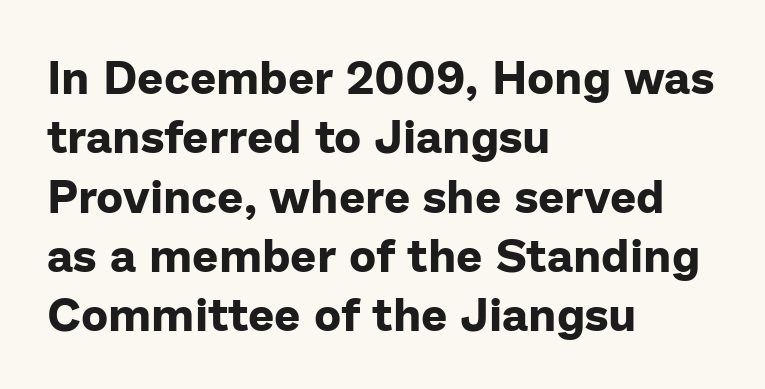
Plenty of ink on the page — the face is bold. Is there much room between lines? A standard amount, neither cramped nor airy. Horizontally, the lines are justified to the leading edge only. Ordinary non-slanted type is in use. The glyphs are unaccompanied by any horizontal stroke below them.
